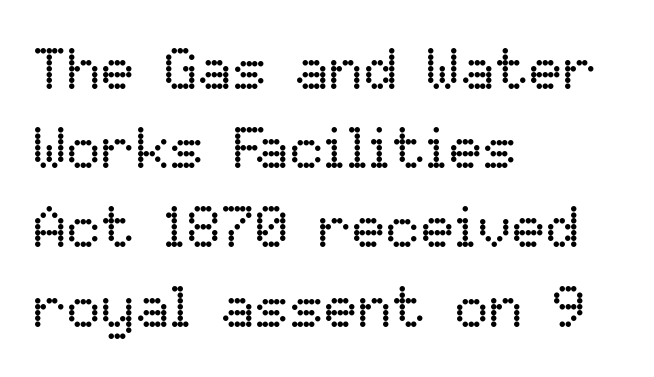
Q: Is the text bold? A: No.
Q: Is the text italic (slanted)? A: No, it is upright.
Q: Is the text underlined? A: No.
Q: How is the paragraph aligned? A: Left-aligned.
Q: Is the spacing between letters normal or unusually wide? A: Normal.
Q: Is the spacing between lines tight, normal or loose? A: Normal.
Q: Width (condensed, normal, or wide)? A: Normal.
Q: Stroke contrast? A: Low.
Q: x-height? A: Medium.
Q: Monospaced? A: No.
